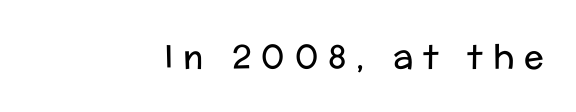
Does extra space separate the letters? Yes, quite a lot of it. On a weight scale, this lands at 450 or below. If you drew a ruler down the right edge, every line would touch it. Descenders hang freely into open space. Think of a printed novel: that variable character pitch is what you see here.
